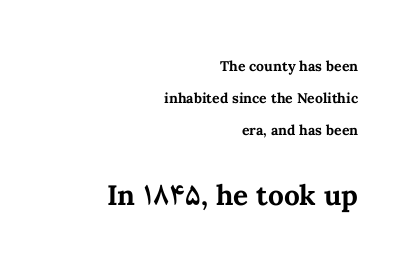
The image shows 28 px bold type, upright; set right-aligned, loose line spacing (2.27x), normal letter spacing, not underlined; the second (bottom) block is 2.0x larger; medium stroke contrast and a medium x-height.
